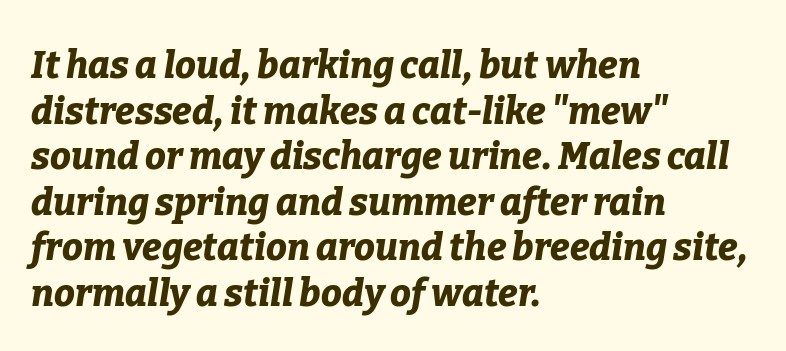
The font's italic variant was chosen for this text. The passage is arranged the way most books set body copy — flush left. Note the varied advance widths — an 'i' is clearly narrower than an 'm'. The foot of each line stays bare and open.
